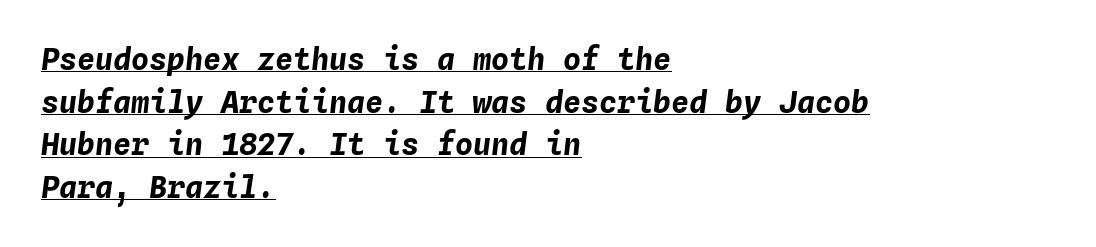
A typesetter would call this monospace, since all characters share one set width. Line spacing here is normal. An italicized treatment has been applied to the whole sample. The glyphs are accompanied by a horizontal stroke just below them.
